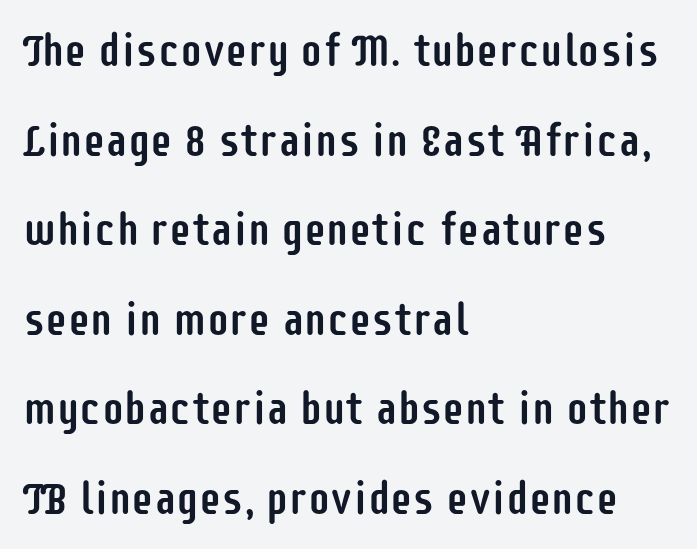
{"serif": "no", "italic": "no", "width": "condensed", "stroke_contrast": "low", "x_height": "large", "monospaced": "no", "underline": "no", "align": "left", "line_spacing": "loose", "line_spacing_ratio": 1.99, "letter_spacing": "normal", "letter_spacing_em": 0.0, "glyph_px": 45}
